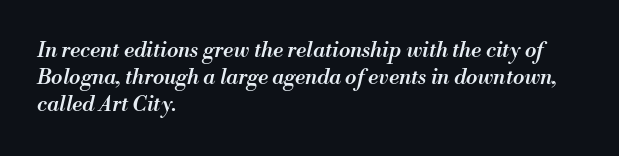
The image shows 21 px text type, italic (leaning right); set left-aligned, normal line spacing (1.29x), normal letter spacing, not underlined.
